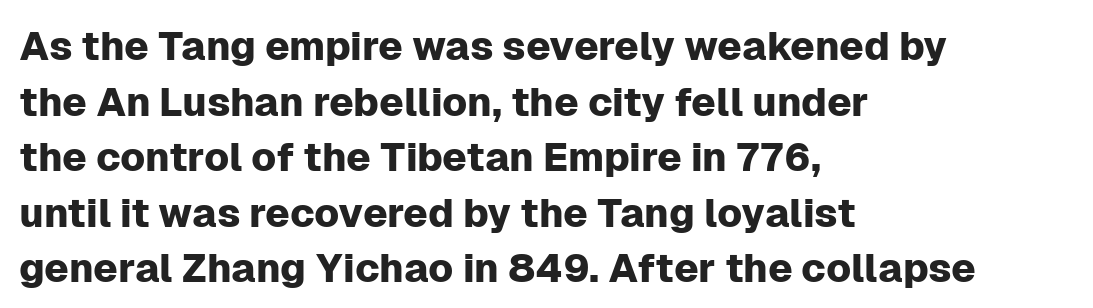
Q: Is the text italic (slanted)? A: No, it is upright.
Q: Is the typeface a serif or a sans-serif typeface? A: Sans-serif.
Q: Is the text underlined? A: No.
Q: How is the paragraph aligned? A: Left-aligned.
Q: Is the spacing between letters normal or unusually wide? A: Normal.
Q: Is the spacing between lines tight, normal or loose? A: Normal.
Q: Width (condensed, normal, or wide)? A: Normal.
Q: Stroke contrast? A: Low.
Q: x-height? A: Medium.
Q: Monospaced? A: No.
